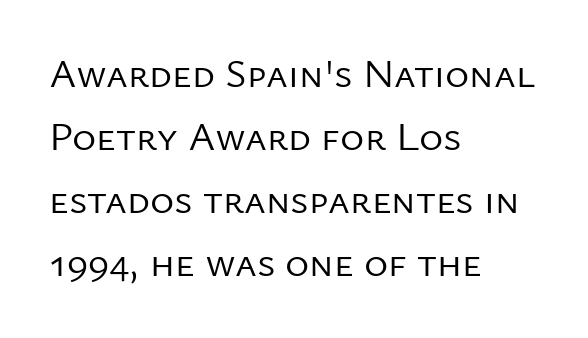
Q: Is the text bold? A: No.
Q: Is the text italic (slanted)? A: No, it is upright.
Q: Is the typeface a serif or a sans-serif typeface? A: Sans-serif.
Q: Is the text underlined? A: No.
Q: How is the paragraph aligned? A: Left-aligned.
Q: Is the spacing between letters normal or unusually wide? A: Normal.
Q: Is the spacing between lines tight, normal or loose? A: Normal.
Q: Width (condensed, normal, or wide)? A: Normal.
Q: Stroke contrast? A: Low.
Q: x-height? A: Medium.
Q: Monospaced? A: No.
